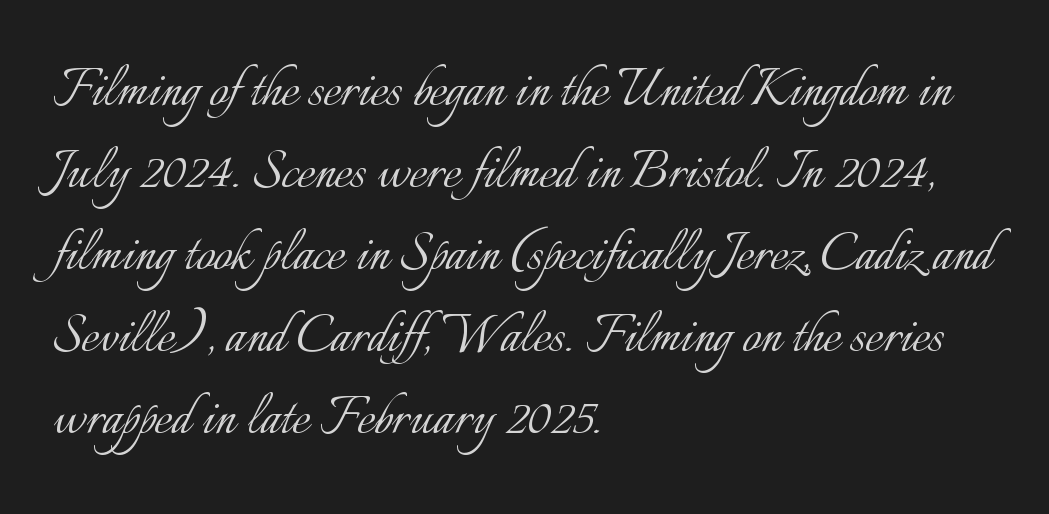
The setting favours the left margin, as ordinary paragraphs usually do. The designer left line spacing at the default. This sample has the flowing, uneven cadence of proportional lettering. A light-to-regular cut is what we see here.
